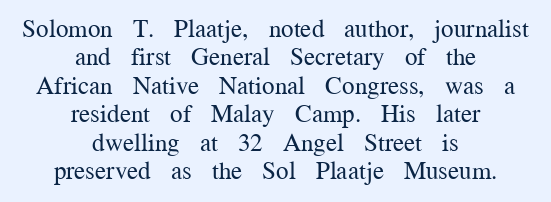
{"italic": "no", "bold": "no", "underline": "no", "align": "center", "line_spacing": "tight", "line_spacing_ratio": 1.14, "letter_spacing": "normal", "letter_spacing_em": 0.0, "glyph_px": 25}
